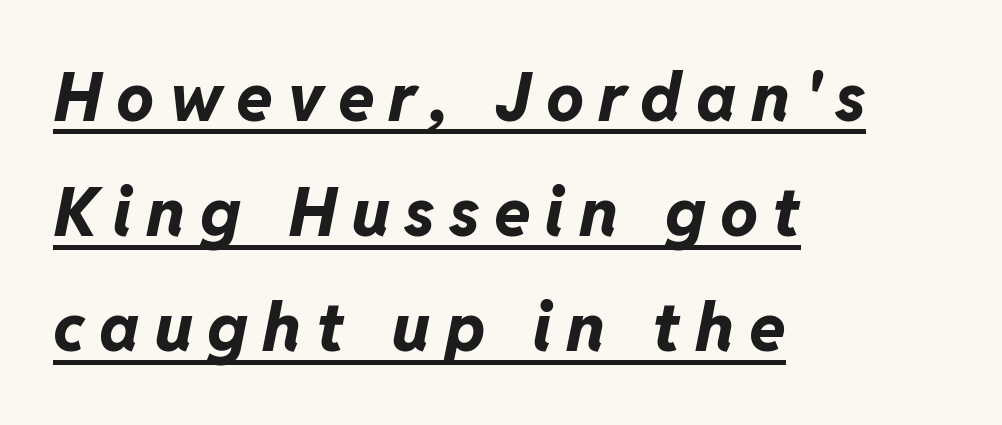
The tracking reads as deliberately expanded to a designer's eye. Summary of weight: heavy, a full bold. Italic: yes, the glyphs are oblique. The rendering uses natural spacing where letterforms have individual widths.
